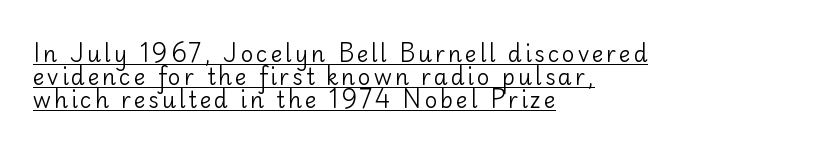
Q: Is the text bold? A: No.
Q: Is the text italic (slanted)? A: No, it is upright.
Q: Is the text underlined? A: Yes.
Q: How is the paragraph aligned? A: Left-aligned.
Q: Is the spacing between lines tight, normal or loose? A: Tight.
